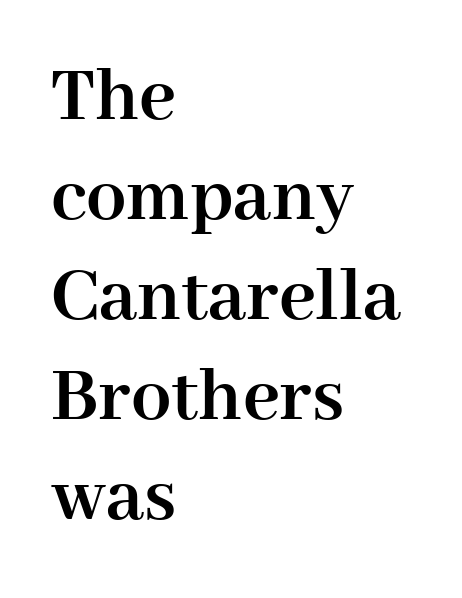
{"serif": "yes", "italic": "no", "bold": "yes", "weight": "semibold", "width": "normal", "stroke_contrast": "high", "x_height": "medium", "monospaced": "no", "underline": "no", "align": "left", "line_spacing": "normal", "line_spacing_ratio": 1.25, "letter_spacing": "normal", "letter_spacing_em": 0.0, "glyph_px": 80}
